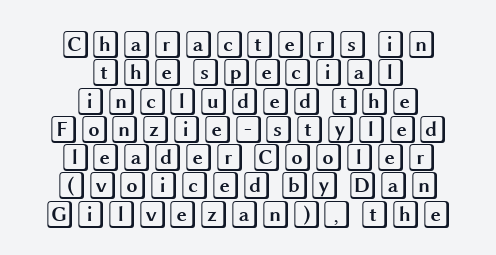
{"italic": "no", "width": "wide", "x_height": "large", "underline": "no", "align": "center", "line_spacing": "tight", "line_spacing_ratio": 1.01, "letter_spacing": "normal", "letter_spacing_em": 0.0, "glyph_px": 28}
